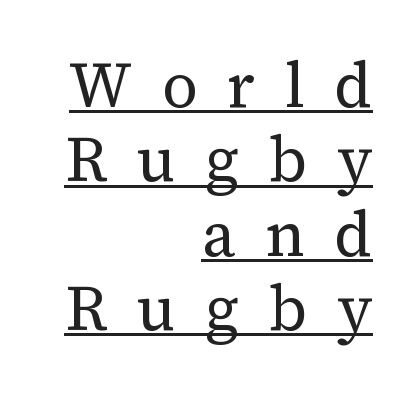
Q: Is the text bold? A: No.
Q: Is the text italic (slanted)? A: No, it is upright.
Q: Is the typeface a serif or a sans-serif typeface? A: Serif.
Q: Is the text underlined? A: Yes.
Q: How is the paragraph aligned? A: Right-aligned.
Q: Is the spacing between letters normal or unusually wide? A: Unusually wide.
Q: Width (condensed, normal, or wide)? A: Normal.
Q: Stroke contrast? A: Medium.
Q: x-height? A: Medium.
Q: Monospaced? A: No.
